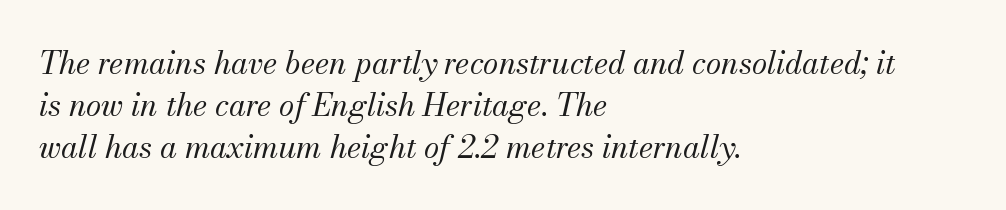
The image shows 31 px regular-weight serif type, italic (leaning right); set left-aligned, normal line spacing (1.35x), normal letter spacing, not underlined; medium stroke contrast and a small x-height.
